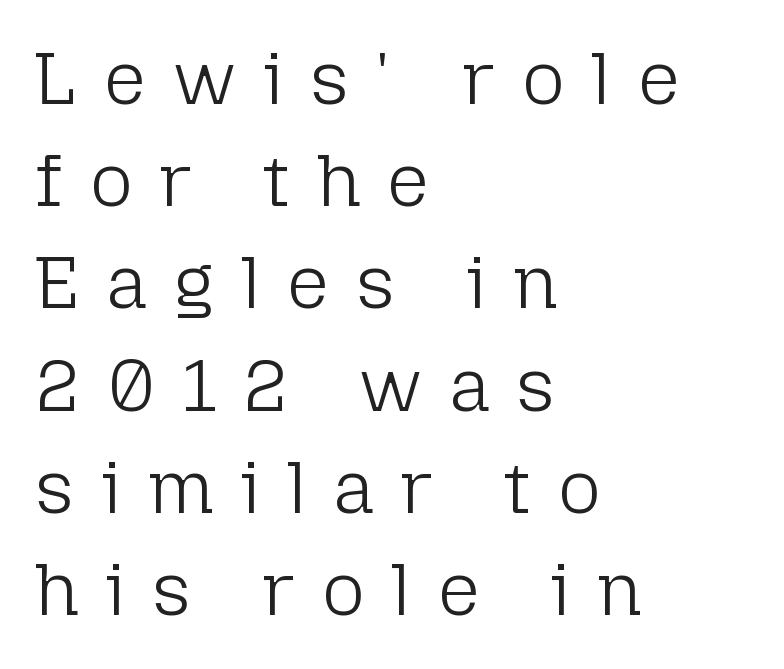
The image shows 73 px light sans-serif type, upright; set left-aligned, normal line spacing (1.4x), unusually wide letter spacing (+0.37 em), not underlined; low stroke contrast and a medium x-height.
